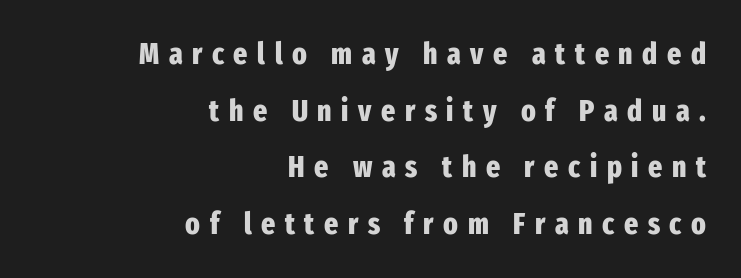
Q: Is the text bold? A: Yes.
Q: Is the text italic (slanted)? A: No, it is upright.
Q: Is the typeface a serif or a sans-serif typeface? A: Sans-serif.
Q: Is the text underlined? A: No.
Q: How is the paragraph aligned? A: Right-aligned.
Q: Is the spacing between letters normal or unusually wide? A: Unusually wide.
Q: Width (condensed, normal, or wide)? A: Condensed.
Q: Stroke contrast? A: Low.
Q: x-height? A: Medium.
Q: Monospaced? A: No.
